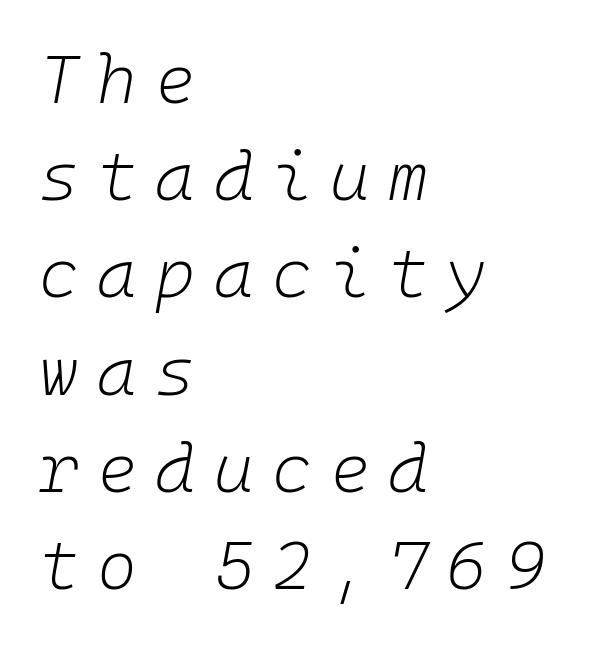
The image shows 68 px light type, italic (leaning right), monospaced; set left-aligned, normal line spacing (1.43x), unusually wide letter spacing (+0.27 em), not underlined; low stroke contrast and a medium x-height.
